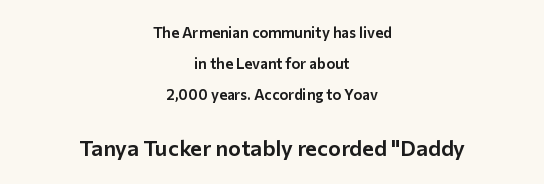
Reading down the block, each line starts at a different indent, mirrored at its end. What's the leading like? Stretched, with rows far apart. Check under the words: just untouched page. There is no visible air inserted between adjacent glyphs. This is roman type, the default non-slanted kind. Typesetter's note — lower block bumped up in size, upper block left smaller.
